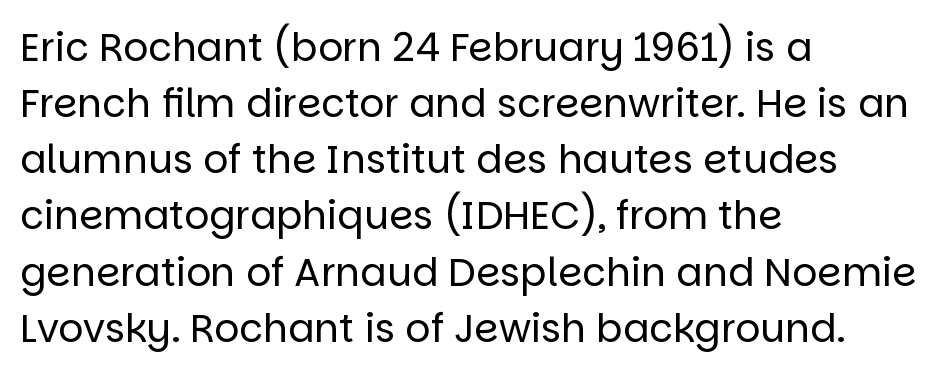
The passage shown stacks its lines at a standard gap. The horizontal fit of the characters is conventional and even. Here the designer chose a conventional face with non-uniform glyph widths. The weight tops out at a normal text grade. Posture: vertical.
